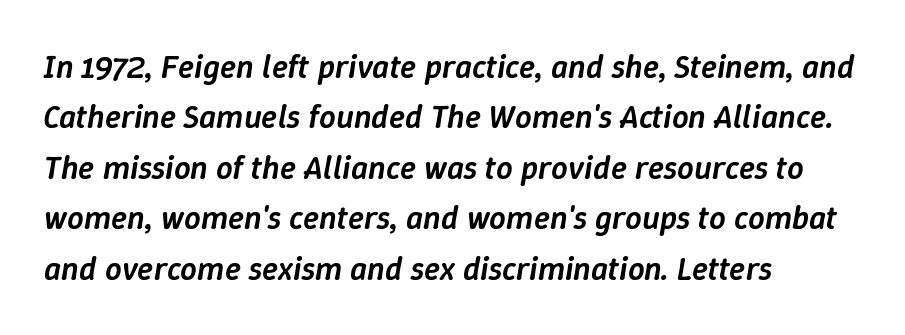
{"italic": "yes", "lean": "right", "slant_degrees": 9, "bold": "semi", "weight": "semibold", "width": "normal", "stroke_contrast": "low", "x_height": "medium", "monospaced": "no", "underline": "no", "align": "left", "line_spacing": "normal", "line_spacing_ratio": 1.53, "letter_spacing": "normal", "letter_spacing_em": 0.0, "glyph_px": 33}
